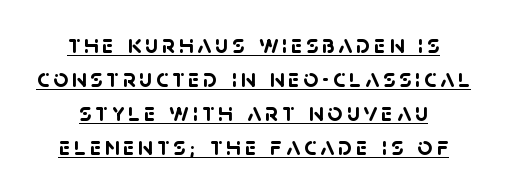
The image shows 26 px bold type; set centered, normal line spacing (1.31x), underlined.
